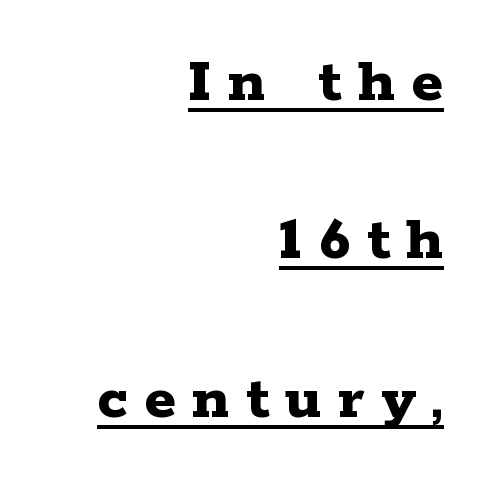
Note the varied advance widths — an 'i' is clearly narrower than an 'm'. Loosely led — the rows are spread out. Horizontal alignment here is rightward, an uncommon choice for prose. Vertical strokes here are truly vertical. Every letter is thick-stroked: bold, no question.
